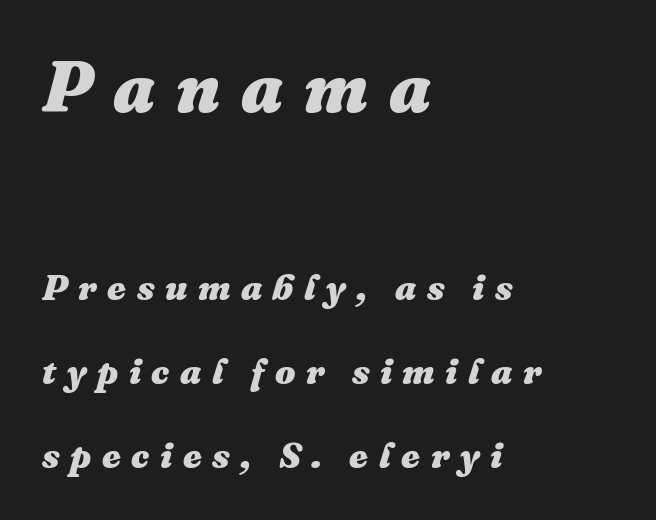
Q: Is the text bold? A: Yes.
Q: Is the text italic (slanted)? A: Yes, it leans right by about 16 degrees.
Q: Is the text underlined? A: No.
Q: How is the paragraph aligned? A: Left-aligned.
Q: Is the spacing between letters normal or unusually wide? A: Unusually wide.
Q: Is the spacing between lines tight, normal or loose? A: Loose.
Q: Which block of text is set in a larger size, the first (top) or the second (bottom)? A: The first (top) one.
Q: Width (condensed, normal, or wide)? A: Normal.
Q: Stroke contrast? A: Medium.
Q: x-height? A: Medium.
Q: Monospaced? A: No.
